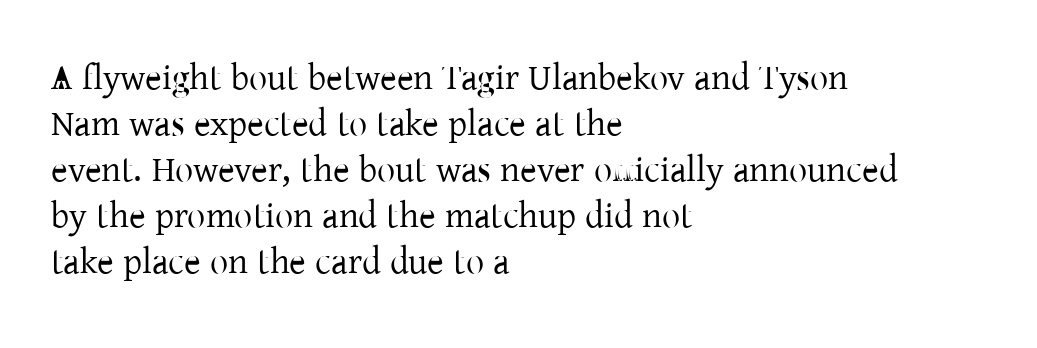
A typesetter would call this proportional, since set widths differ per character. Does the type have serifs? Yes, each stem ends in a small foot. Type without underlining. Quick note: interline space is typical.
